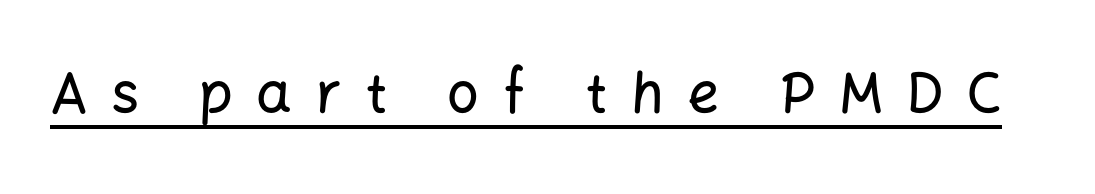
{"serif": "no", "italic": "no", "width": "normal", "stroke_contrast": "low", "x_height": "medium", "monospaced": "no", "underline": "yes", "letter_spacing": "wide", "letter_spacing_em": 0.42, "glyph_px": 56}
